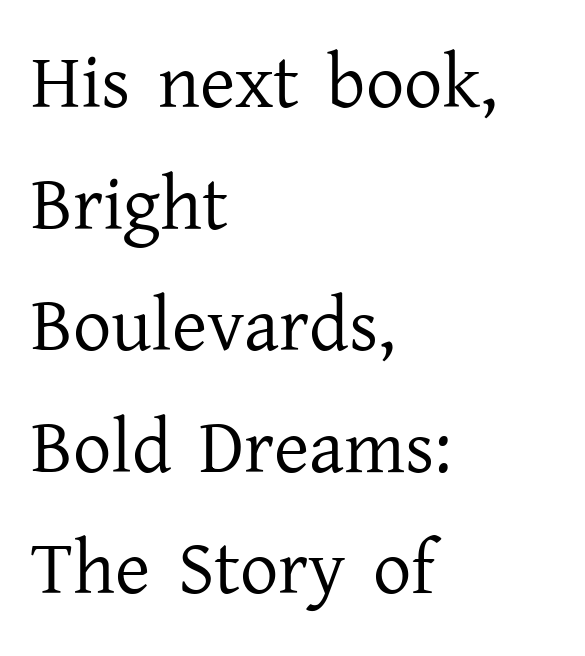
The compositor pushed each line to the left boundary. This is the regular roman posture of the typeface. Character widths vary here, with narrow letters taking less room than wide ones. Characters follow at the spacing the type designer built in. The foot of each line stays bare and open.
